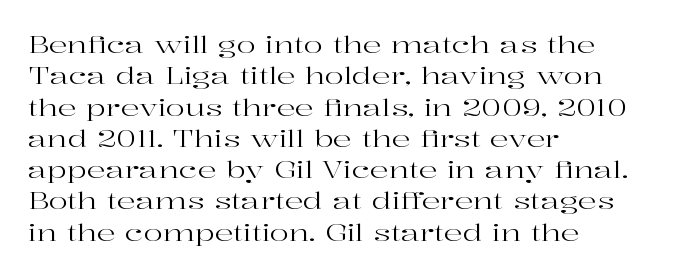
Q: Is the text bold? A: No.
Q: Is the text italic (slanted)? A: No, it is upright.
Q: Is the text underlined? A: No.
Q: How is the paragraph aligned? A: Left-aligned.
Q: Is the spacing between letters normal or unusually wide? A: Normal.
Q: Is the spacing between lines tight, normal or loose? A: Normal.
